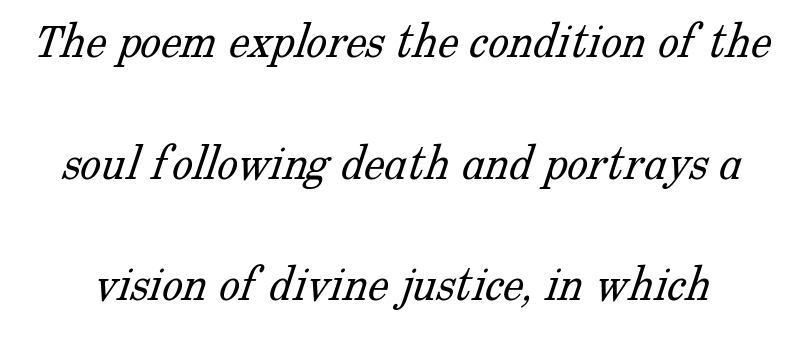
Q: Is the text bold? A: No.
Q: Is the typeface a serif or a sans-serif typeface? A: Serif.
Q: Is the text underlined? A: No.
Q: Is the spacing between letters normal or unusually wide? A: Normal.
Q: Is the spacing between lines tight, normal or loose? A: Loose.
Q: Width (condensed, normal, or wide)? A: Normal.
Q: Stroke contrast? A: Low.
Q: x-height? A: Medium.
Q: Monospaced? A: No.
